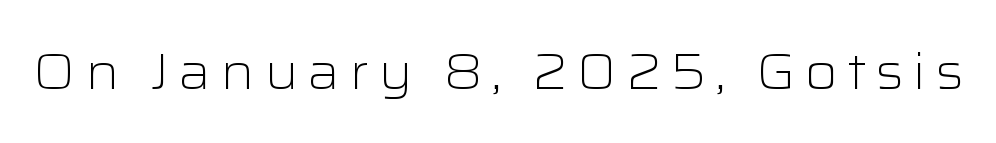
{"serif": "no", "italic": "no", "bold": "no", "weight": "light", "width": "wide", "stroke_contrast": "low", "x_height": "medium", "monospaced": "no", "underline": "no", "glyph_px": 50}
